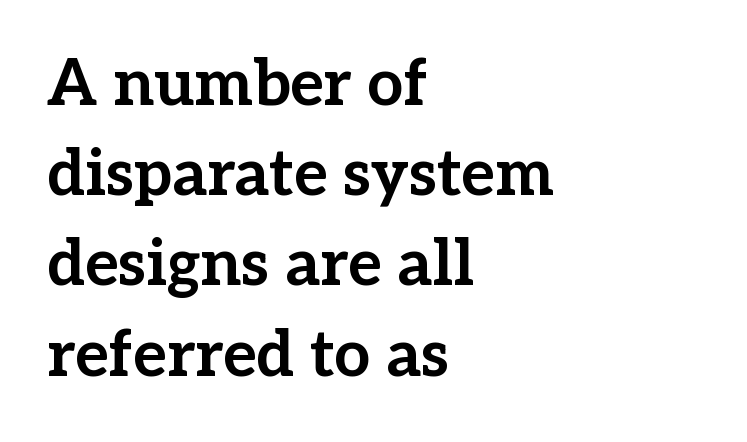
Tall strokes in this sample are plumb rather than angled. Proportional: the letters do not fall into vertical columns. What stands out about the letter spacing? Nothing — it is the standard amount. In CSS terms this would be text-align: left.
